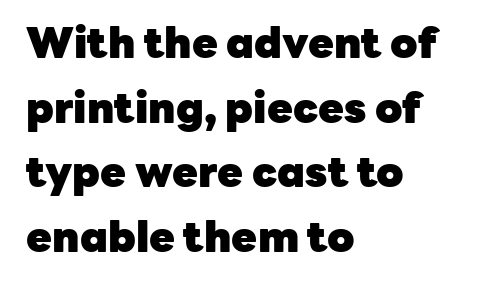
The image shows 42 px heavy sans-serif type, upright; set left-aligned, normal line spacing (1.54x), normal letter spacing, not underlined; low stroke contrast and a medium x-height.
